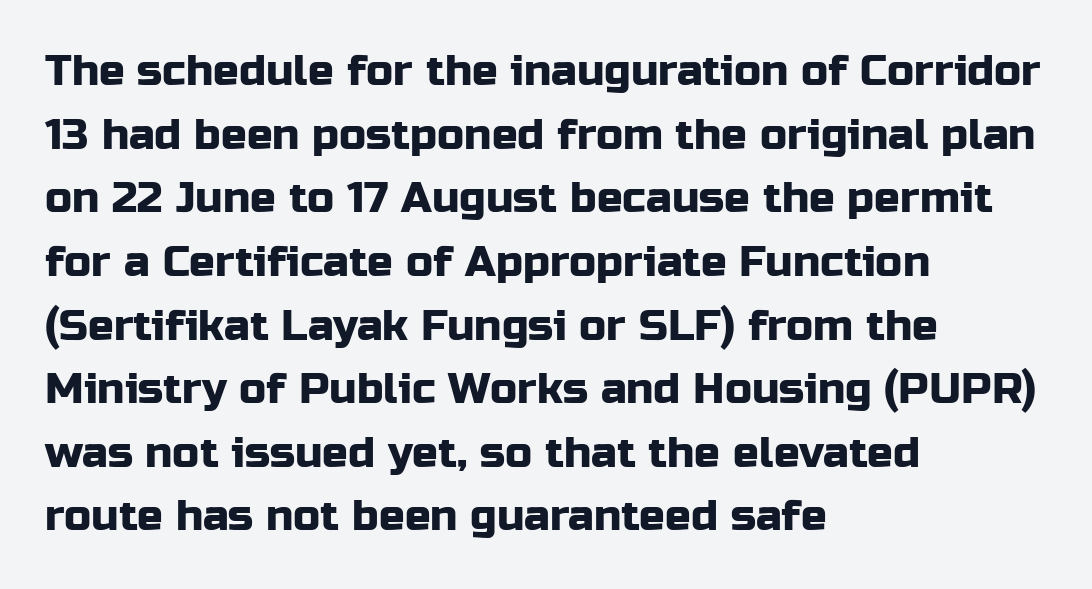
The image shows 43 px sans-serif type, upright; set left-aligned, normal line spacing (1.48x), normal letter spacing, not underlined; low stroke contrast and a medium x-height.
